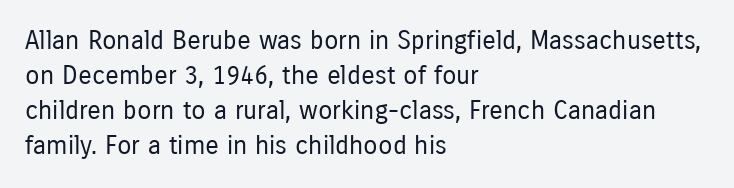
Q: Is the text bold? A: No.
Q: Is the text italic (slanted)? A: No, it is upright.
Q: Is the text underlined? A: No.
Q: How is the paragraph aligned? A: Left-aligned.
Q: Is the spacing between letters normal or unusually wide? A: Normal.
Q: Is the spacing between lines tight, normal or loose? A: Normal.
